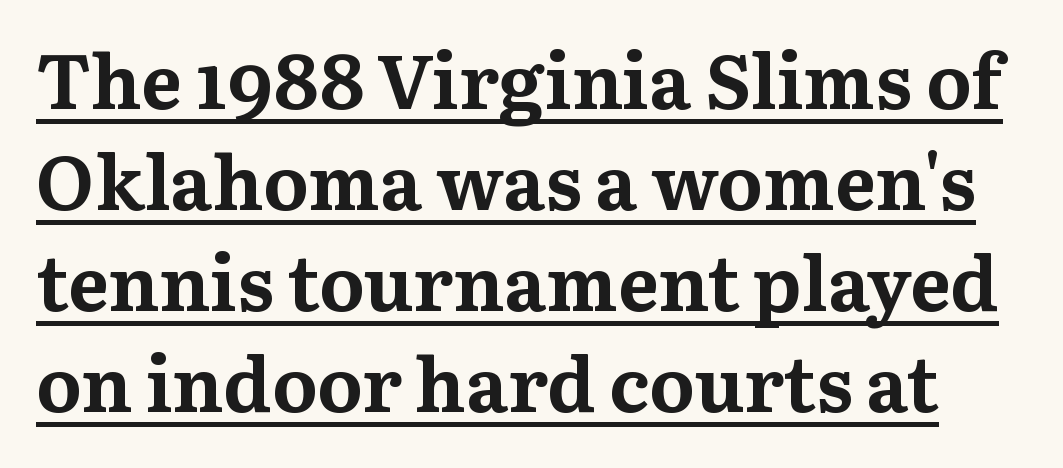
The passage shown stacks its lines at a standard gap. The face used here appears with an underline applied. Looks like regular typesetting: each glyph gets only the width it needs. Here the glyphs are tracked normally, forming tight word shapes.
